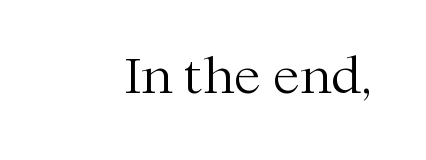
It's the straight-up-and-down kind of type. Do the characters align in a grid? No, the font is proportional. The gaps between neighbouring characters are ordinary and unremarkable. You can tell from the footed stems that serif type was used. Quick note: underline off.
